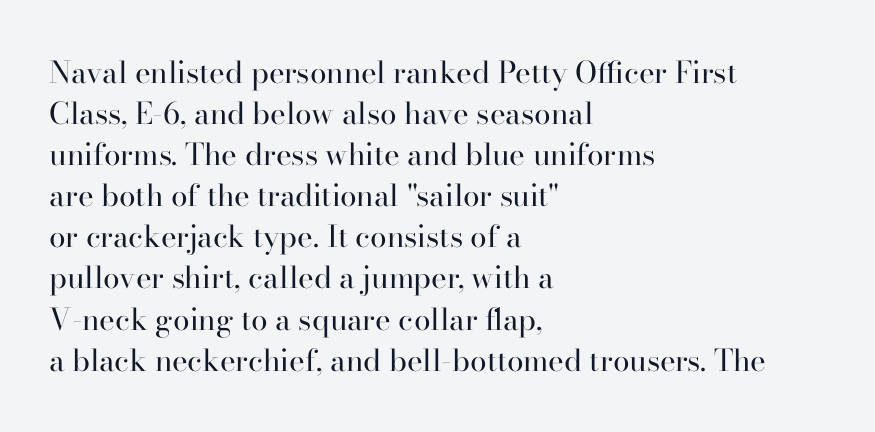
No italicization has been applied; the sample stays upright. The foot of each line stays bare and open. Ink coverage per letter is moderate at most. The horizontal fit of the characters is conventional and even.
